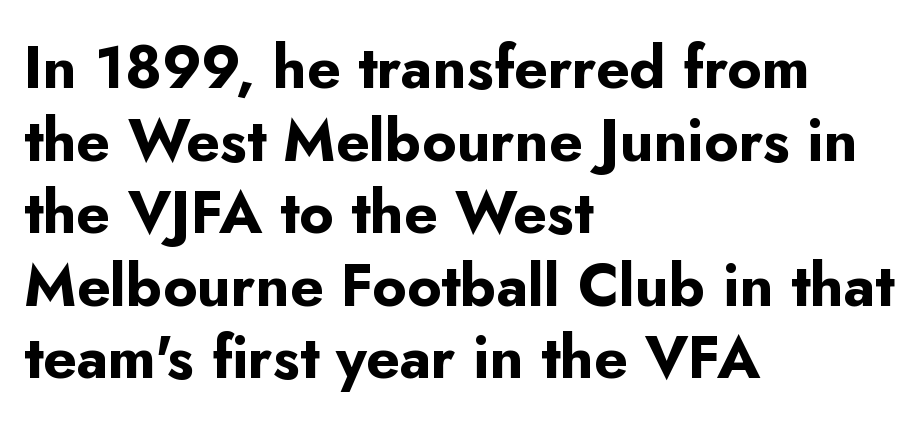
Q: Is the text bold? A: Yes.
Q: Is the text italic (slanted)? A: No, it is upright.
Q: Is the typeface a serif or a sans-serif typeface? A: Sans-serif.
Q: Is the text underlined? A: No.
Q: How is the paragraph aligned? A: Left-aligned.
Q: Is the spacing between letters normal or unusually wide? A: Normal.
Q: Width (condensed, normal, or wide)? A: Normal.
Q: Stroke contrast? A: Low.
Q: x-height? A: Small.
Q: Monospaced? A: No.
